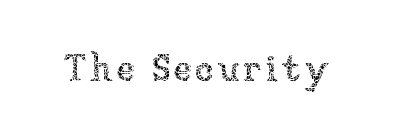
Q: Is the text bold? A: No.
Q: Is the text italic (slanted)? A: No, it is upright.
Q: Is the text underlined? A: No.
Q: Width (condensed, normal, or wide)? A: Normal.
Q: Stroke contrast? A: Low.
Q: x-height? A: Medium.
Q: Monospaced? A: No.
